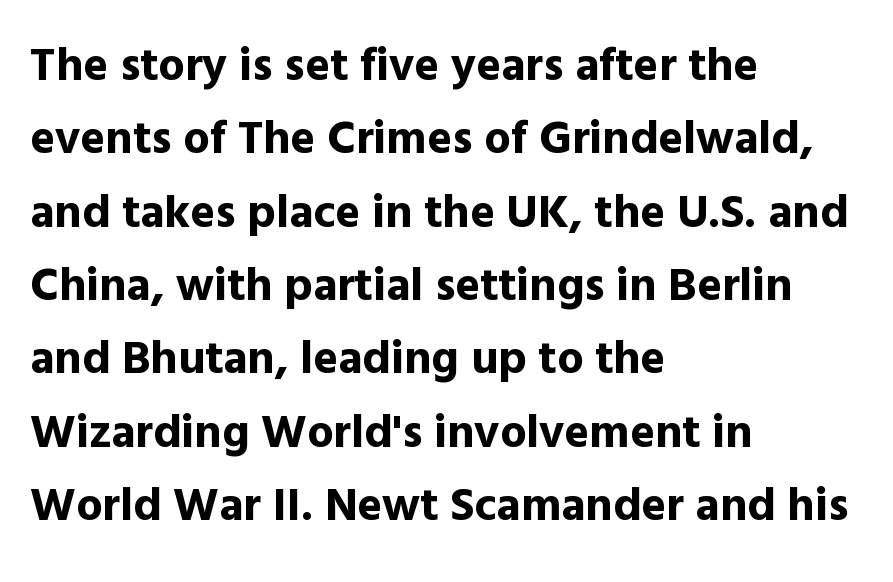
Q: Is the text bold? A: Yes.
Q: Is the text italic (slanted)? A: No, it is upright.
Q: Is the typeface a serif or a sans-serif typeface? A: Sans-serif.
Q: Is the text underlined? A: No.
Q: How is the paragraph aligned? A: Left-aligned.
Q: Is the spacing between letters normal or unusually wide? A: Normal.
Q: Is the spacing between lines tight, normal or loose? A: Normal.
Q: Width (condensed, normal, or wide)? A: Normal.
Q: x-height? A: Medium.
Q: Monospaced? A: No.
